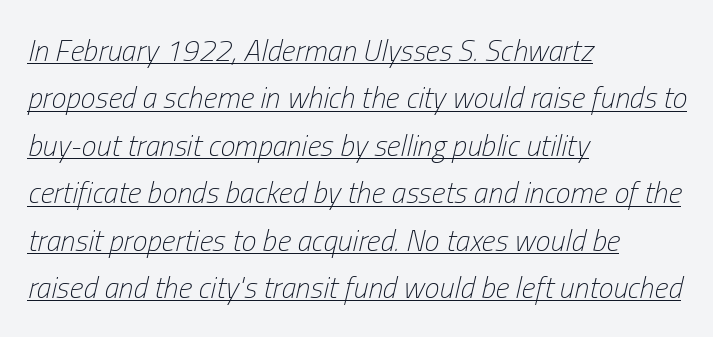
{"italic": "yes", "lean": "right", "slant_degrees": 13, "bold": "no", "weight": "light", "width": "condensed", "stroke_contrast": "low", "x_height": "medium", "monospaced": "no", "underline": "yes", "align": "left", "line_spacing": "normal", "line_spacing_ratio": 1.58, "letter_spacing": "normal", "letter_spacing_em": 0.0, "glyph_px": 30}
